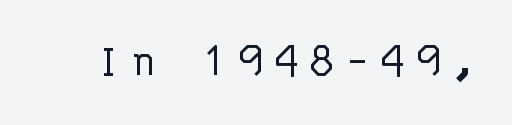
Q: Is the text bold? A: No.
Q: Is the text italic (slanted)? A: No, it is upright.
Q: Is the typeface a serif or a sans-serif typeface? A: Sans-serif.
Q: Is the text underlined? A: No.
Q: Width (condensed, normal, or wide)? A: Normal.
Q: Stroke contrast? A: Low.
Q: x-height? A: Large.
Q: Monospaced? A: Yes.
